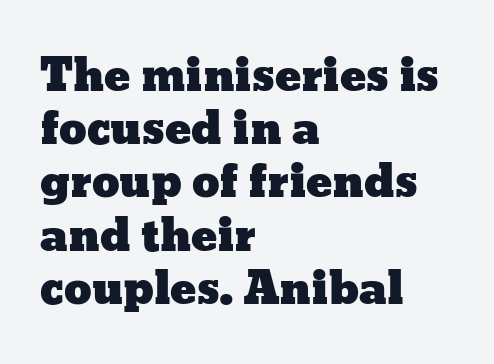
{"italic": "no", "width": "wide", "stroke_contrast": "low", "x_height": "medium", "monospaced": "no", "underline": "no", "align": "left", "line_spacing_ratio": 1.21, "letter_spacing": "normal", "letter_spacing_em": 0.0, "glyph_px": 44}
